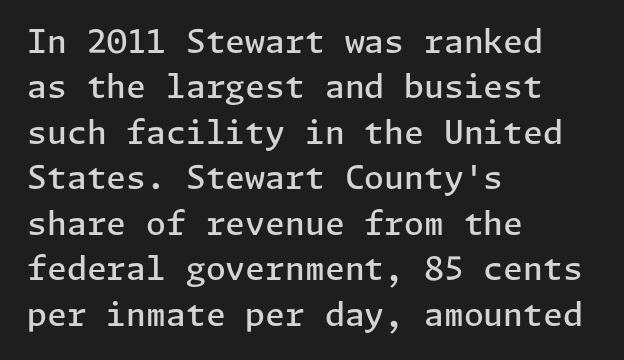
The image shows 32 px semibold sans-serif type, upright; set left-aligned, normal line spacing (1.42x), normal letter spacing, not underlined; low stroke contrast and a medium x-height.
